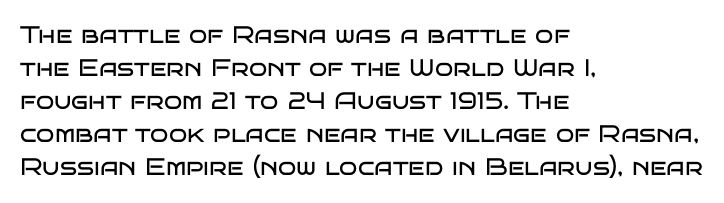
Horizontally, the lines are justified to the leading edge only. A roman cut, with each character standing at attention. The lines sit at an ordinary, default distance from one another. The font sits on the lighter half of the weight spectrum, regular included. Just letters on the line, the space beneath them empty. Standard letterfit; no display-style spreading of the glyphs.
